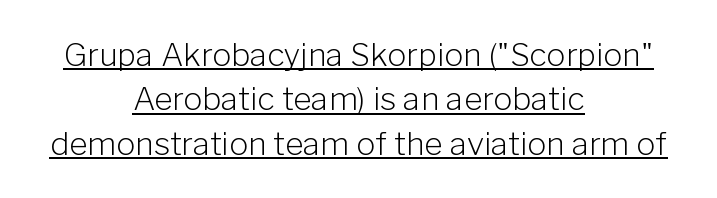
The typesetting does not lean heavy: it is not bold. The line-height multiplier appears to be the usual default. Notice how the passage keeps no hard edge, just a central spine. The letters advance in unequal steps, a hallmark of proportional type. Examine the stroke ends and you'll find no serifs.
